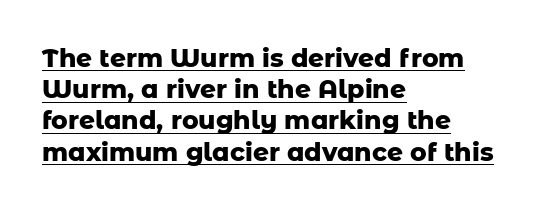
The image shows 25 px bold type, upright; set left-aligned, normal line spacing (1.25x), normal letter spacing, underlined.
